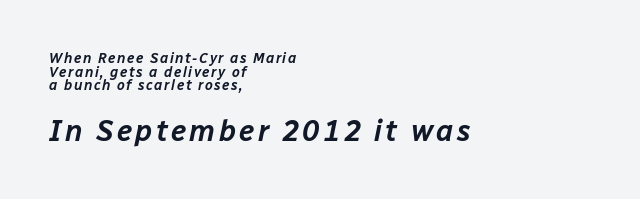
The image shows 29 px text type, italic (leaning right); set left-aligned, tight line spacing (0.98x), not underlined; the second (bottom) block is 2.07x larger; low stroke contrast and a medium x-height.
